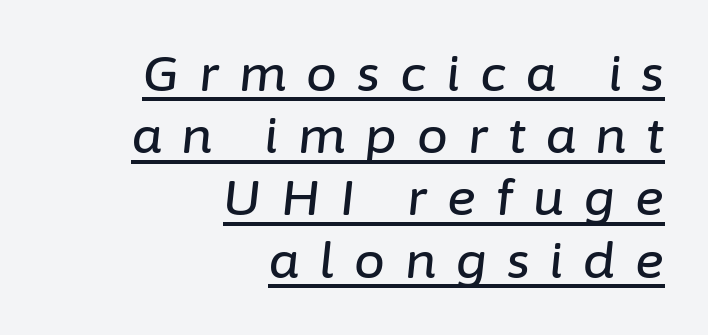
{"italic": "yes", "lean": "right", "slant_degrees": 6, "width": "normal", "stroke_contrast": "low", "x_height": "medium", "monospaced": "no", "underline": "yes", "align": "right", "line_spacing": "normal", "line_spacing_ratio": 1.27, "letter_spacing": "wide", "letter_spacing_em": 0.41, "glyph_px": 49}
